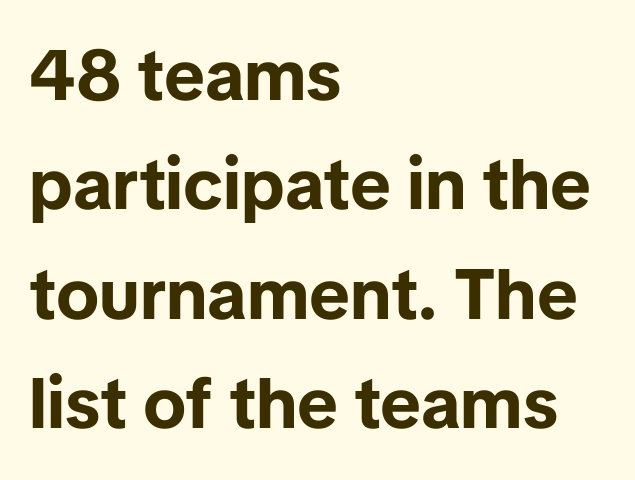
The image shows 71 px bold sans-serif type, upright; set left-aligned, normal line spacing (1.54x), normal letter spacing, not underlined; low stroke contrast and a medium x-height.
